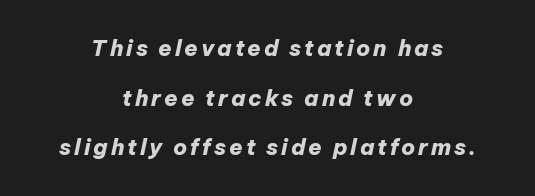
{"italic": "yes", "lean": "right", "slant_degrees": 12, "bold": "yes", "underline": "no", "align": "center", "line_spacing": "loose", "line_spacing_ratio": 2.26, "glyph_px": 22}
